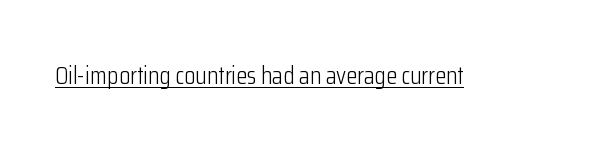
The image shows 25 px text type, upright; set normal letter spacing, underlined.
